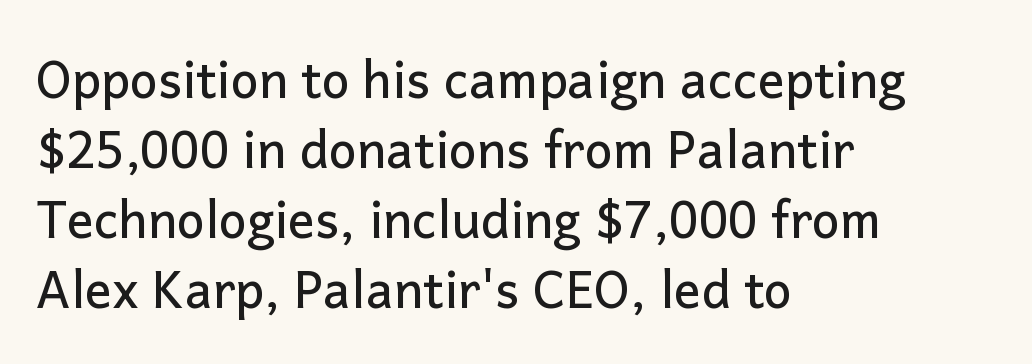
Q: Is the text italic (slanted)? A: No, it is upright.
Q: Is the typeface a serif or a sans-serif typeface? A: Sans-serif.
Q: Is the text underlined? A: No.
Q: How is the paragraph aligned? A: Left-aligned.
Q: Is the spacing between letters normal or unusually wide? A: Normal.
Q: Is the spacing between lines tight, normal or loose? A: Normal.
Q: Width (condensed, normal, or wide)? A: Normal.
Q: Stroke contrast? A: Low.
Q: x-height? A: Medium.
Q: Monospaced? A: No.
